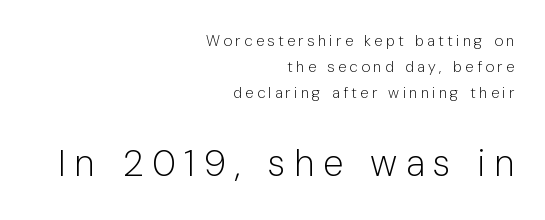
{"serif": "no", "italic": "no", "bold": "no", "weight": "light", "width": "normal", "stroke_contrast": "low", "x_height": "medium", "monospaced": "no", "underline": "no", "align": "right", "line_spacing_ratio": 1.75, "letter_spacing": "wide", "letter_spacing_em": 0.23, "larger_block": "second", "size_ratio": 2.47, "glyph_px": 37}
